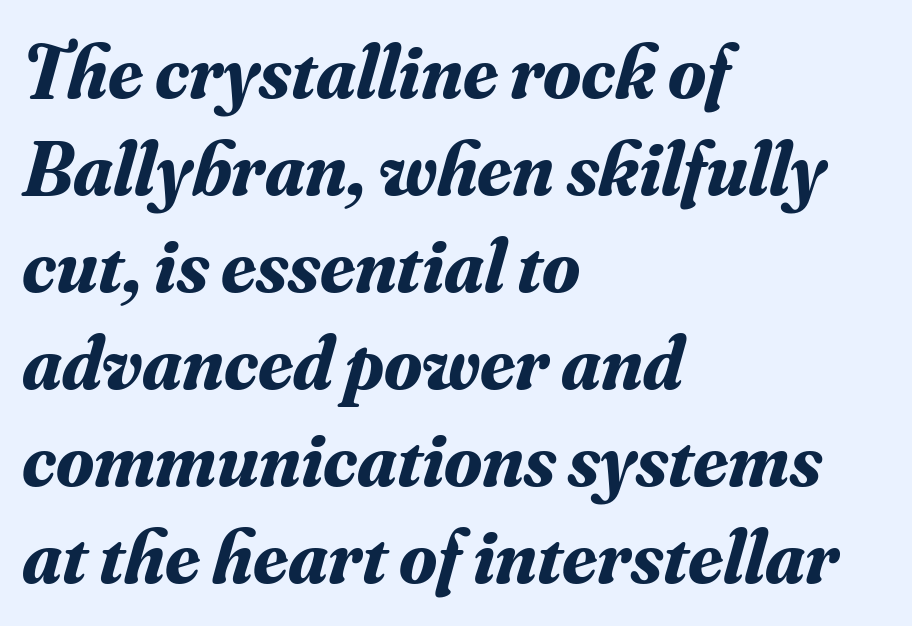
The image shows 77 px bold serif type, italic (leaning right); set left-aligned, normal line spacing (1.26x), normal letter spacing, not underlined; medium stroke contrast and a small x-height.
